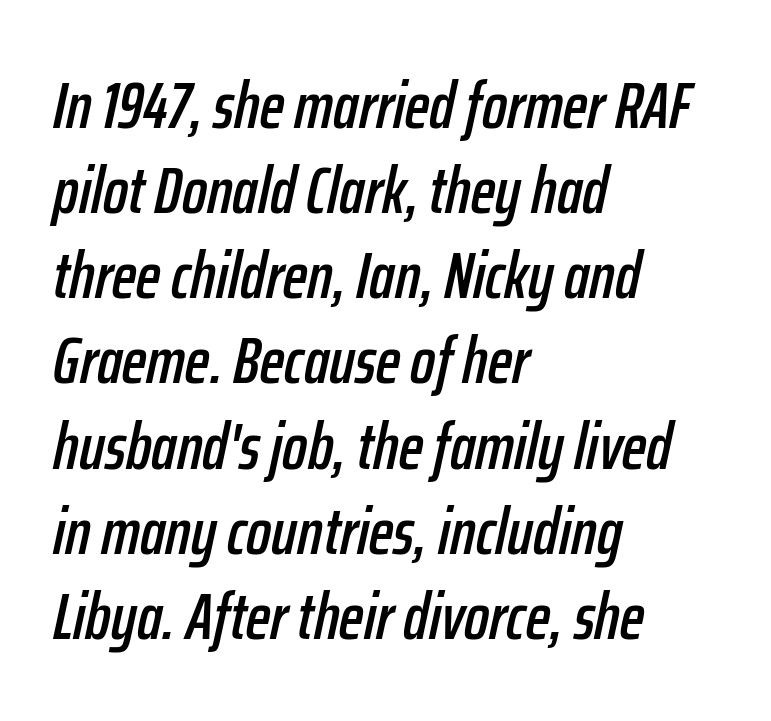
The image shows 66 px condensed type, italic (leaning right); set left-aligned, normal line spacing (1.29x), normal letter spacing, not underlined; low stroke contrast and a medium x-height.
